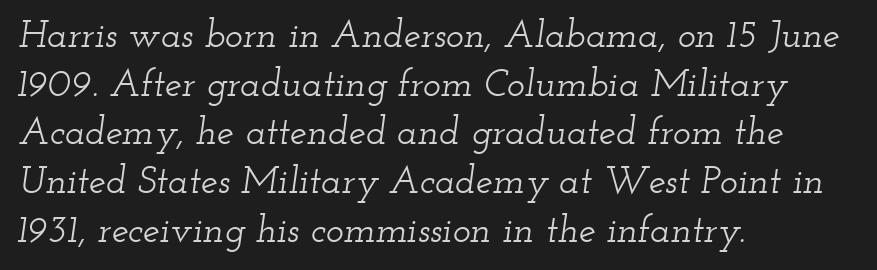
{"serif": "yes", "italic": "yes", "lean": "right", "slant_degrees": 12, "width": "wide", "stroke_contrast": "low", "x_height": "small", "monospaced": "no", "underline": "no", "align": "left", "line_spacing": "normal", "line_spacing_ratio": 1.28, "letter_spacing": "normal", "letter_spacing_em": 0.0, "glyph_px": 38}
